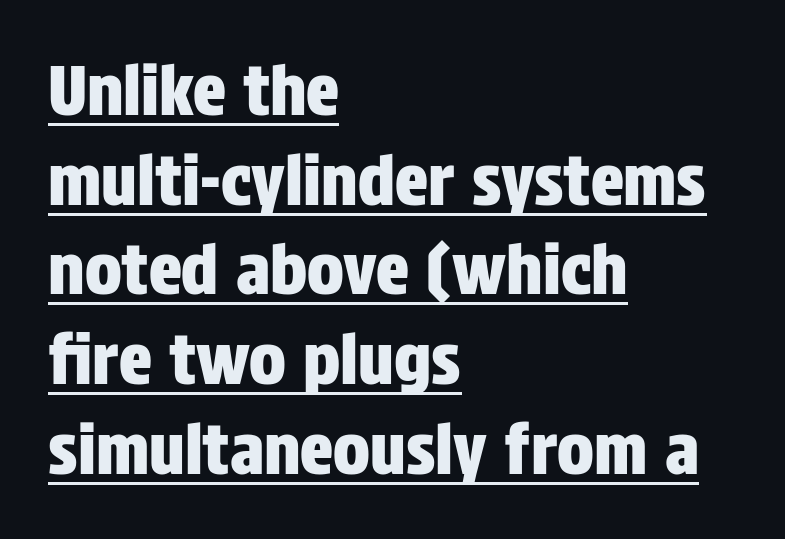
Q: Is the text italic (slanted)? A: No, it is upright.
Q: Is the typeface a serif or a sans-serif typeface? A: Sans-serif.
Q: Is the text underlined? A: Yes.
Q: How is the paragraph aligned? A: Left-aligned.
Q: Is the spacing between letters normal or unusually wide? A: Normal.
Q: Is the spacing between lines tight, normal or loose? A: Normal.
Q: Width (condensed, normal, or wide)? A: Condensed.
Q: Stroke contrast? A: Low.
Q: x-height? A: Large.
Q: Monospaced? A: No.
